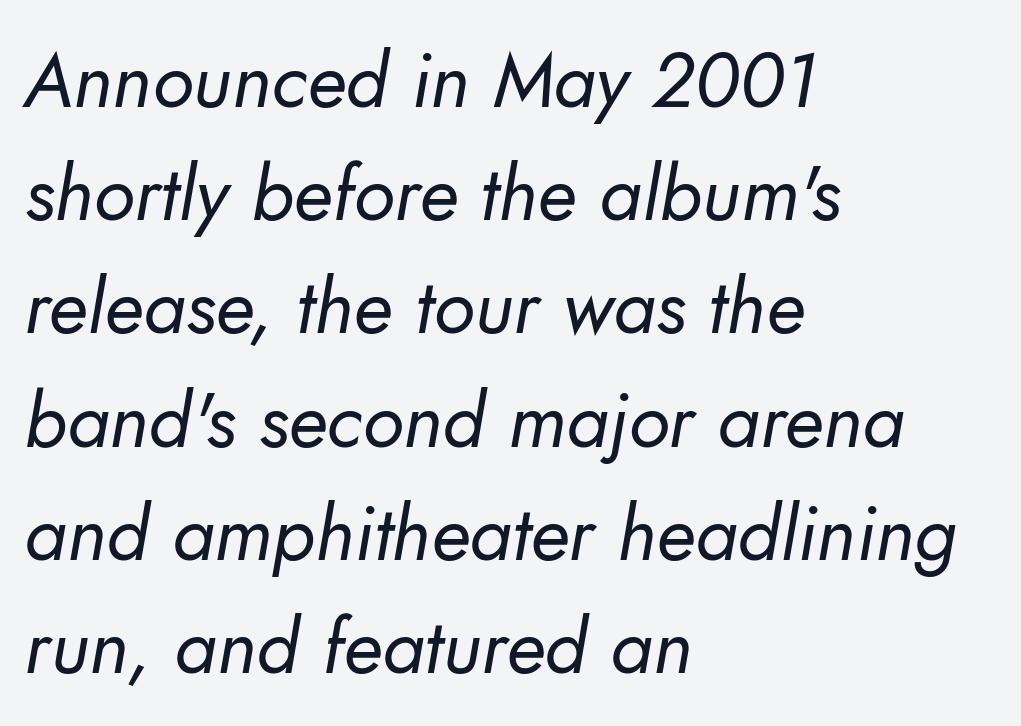
Q: Is the text bold? A: No.
Q: Is the typeface a serif or a sans-serif typeface? A: Sans-serif.
Q: Is the text underlined? A: No.
Q: How is the paragraph aligned? A: Left-aligned.
Q: Is the spacing between letters normal or unusually wide? A: Normal.
Q: Is the spacing between lines tight, normal or loose? A: Normal.
Q: Width (condensed, normal, or wide)? A: Normal.
Q: Stroke contrast? A: Low.
Q: x-height? A: Small.
Q: Monospaced? A: No.
